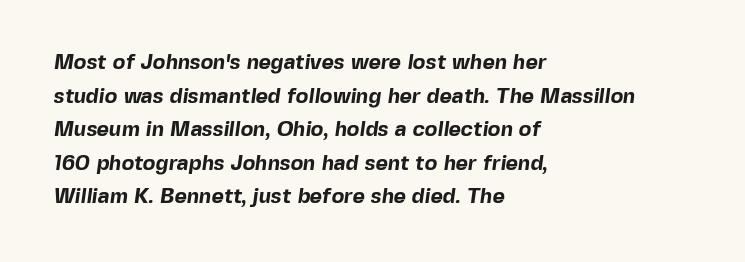
Tracking here is standard; glyphs follow each other at the usual distance. Horizontally, the lines are justified to the leading edge only. The words here are not underlined. How heavy is the stroke? Heavy — this is a bold. Successive baselines arrive at the customary interval.
